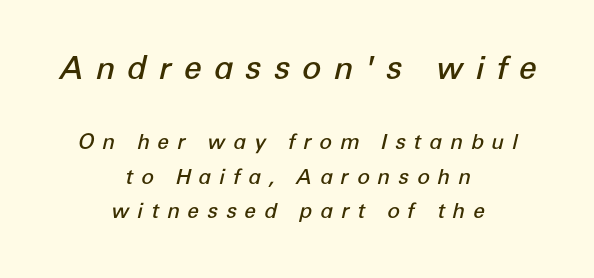
The image shows 32 px semibold type, italic (leaning right); set centered, normal line spacing (1.64x), unusually wide letter spacing (+0.37 em), not underlined; the first (top) block is 1.52x larger; low stroke contrast and a medium x-height.
